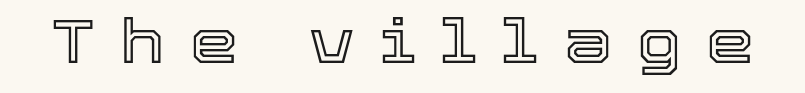
Letters rest on an invisible, unmarked baseline. Does the lettering tilt? It doesn't — this is upright. There is plenty of visible air inserted between adjacent glyphs. Do the characters align in a grid? No, the font is proportional.
